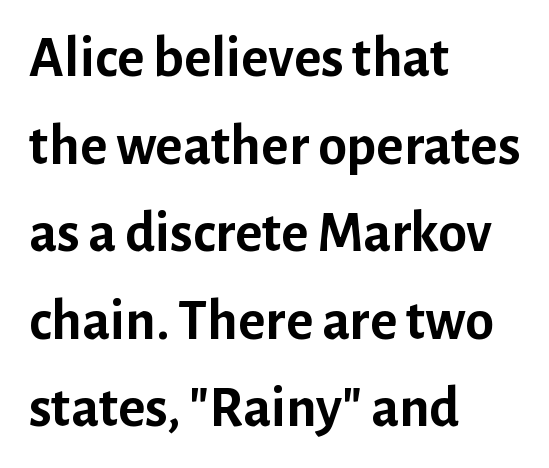
Q: Is the text bold? A: Yes.
Q: Is the text italic (slanted)? A: No, it is upright.
Q: Is the typeface a serif or a sans-serif typeface? A: Sans-serif.
Q: Is the text underlined? A: No.
Q: How is the paragraph aligned? A: Left-aligned.
Q: Is the spacing between letters normal or unusually wide? A: Normal.
Q: Is the spacing between lines tight, normal or loose? A: Normal.
Q: Width (condensed, normal, or wide)? A: Normal.
Q: Stroke contrast? A: Low.
Q: x-height? A: Medium.
Q: Monospaced? A: No.
